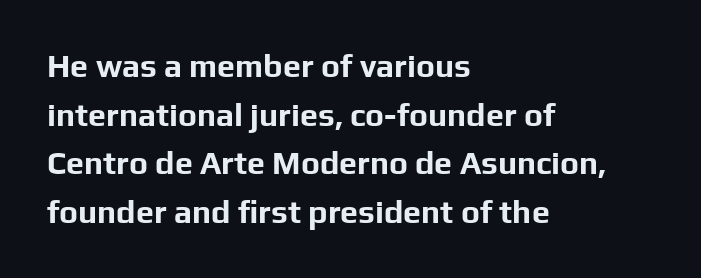
{"serif": "no", "italic": "no", "bold": "yes", "weight": "bold", "width": "normal", "stroke_contrast": "low", "x_height": "medium", "monospaced": "no", "underline": "no", "align": "left", "line_spacing": "normal", "line_spacing_ratio": 1.52, "letter_spacing": "normal", "letter_spacing_em": 0.0, "glyph_px": 32}
